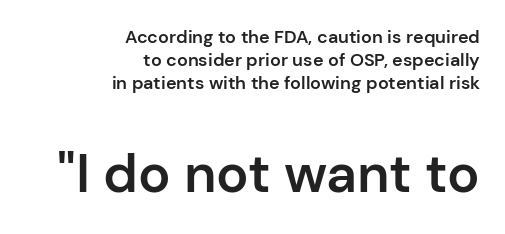
{"serif": "no", "italic": "no", "bold": "semi", "weight": "semibold", "width": "normal", "stroke_contrast": "low", "x_height": "medium", "monospaced": "no", "underline": "no", "align": "right", "line_spacing": "normal", "line_spacing_ratio": 1.29, "letter_spacing": "normal", "letter_spacing_em": 0.0, "larger_block": "second", "size_ratio": 3.0, "glyph_px": 54}
